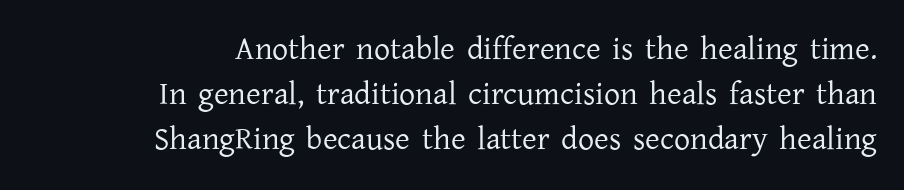
{"serif": "yes", "italic": "no", "bold": "no", "weight": "regular", "width": "normal", "stroke_contrast": "low", "x_height": "medium", "monospaced": "no", "underline": "no", "align": "right", "line_spacing": "normal", "line_spacing_ratio": 1.41, "letter_spacing": "normal", "letter_spacing_em": 0.0, "glyph_px": 32}
